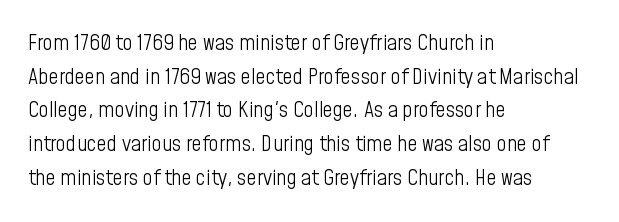
{"italic": "no", "bold": "no", "underline": "no", "align": "left", "line_spacing": "normal", "line_spacing_ratio": 1.53, "letter_spacing": "normal", "letter_spacing_em": 0.0, "glyph_px": 22}
